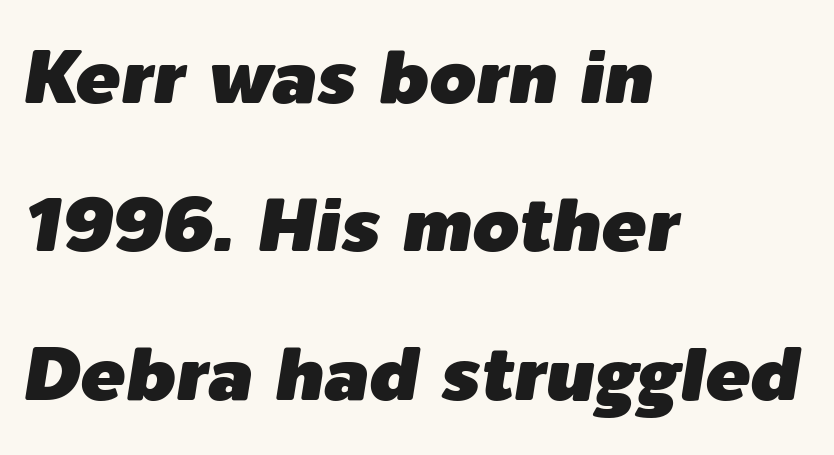
{"italic": "yes", "lean": "right", "slant_degrees": 9, "width": "normal", "stroke_contrast": "low", "x_height": "medium", "monospaced": "no", "underline": "no", "align": "left", "line_spacing": "loose", "line_spacing_ratio": 1.98, "letter_spacing": "normal", "letter_spacing_em": 0.0, "glyph_px": 75}
